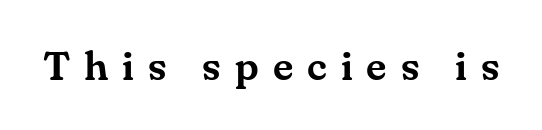
Q: Is the text italic (slanted)? A: No, it is upright.
Q: Is the typeface a serif or a sans-serif typeface? A: Serif.
Q: Is the text underlined? A: No.
Q: Is the spacing between letters normal or unusually wide? A: Unusually wide.
Q: Width (condensed, normal, or wide)? A: Normal.
Q: Stroke contrast? A: Medium.
Q: x-height? A: Small.
Q: Monospaced? A: No.
